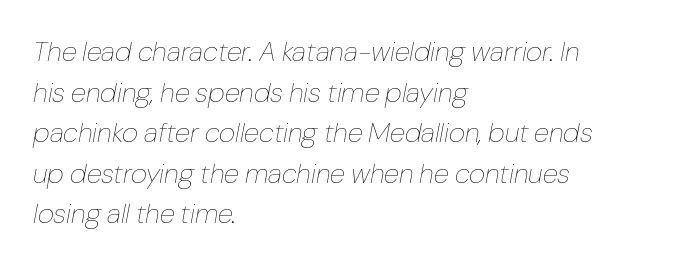
Is this a fixed-width face? No — the glyphs have proportional, varying widths. Descender tails drop into unmarked territory. The line-height multiplier appears to be the usual default. The strokes are not fattened; the text isn't bold. This is oblique type, the kind used for emphasis or titles. Does the copy run flush right? No — it runs flush left.
